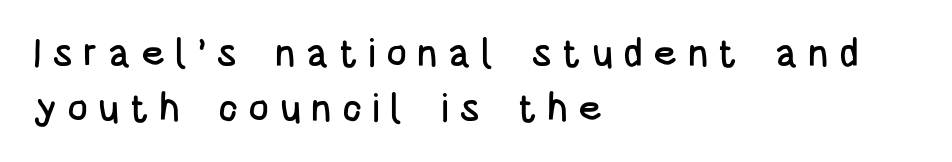
Q: Is the text italic (slanted)? A: No, it is upright.
Q: Is the typeface a serif or a sans-serif typeface? A: Sans-serif.
Q: Is the text underlined? A: No.
Q: How is the paragraph aligned? A: Left-aligned.
Q: Is the spacing between letters normal or unusually wide? A: Unusually wide.
Q: Is the spacing between lines tight, normal or loose? A: Normal.
Q: Width (condensed, normal, or wide)? A: Condensed.
Q: Stroke contrast? A: Low.
Q: x-height? A: Large.
Q: Monospaced? A: No.
